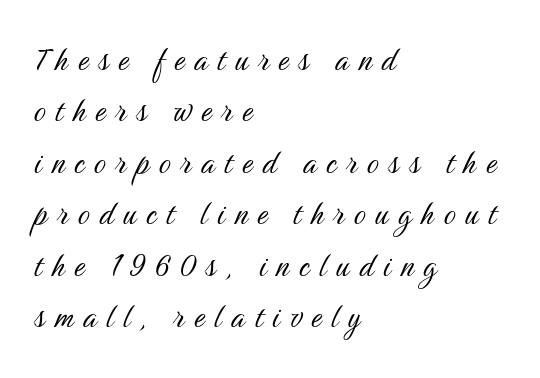
Observe the absence of serifs on each vertical stroke in this sample. The words here are not underlined. Words appear elongated and porous because spacing is wide. Is this a fixed-width face? No — the glyphs have proportional, varying widths. A student would call this left alignment; a typographer would say flush left, rag right.
